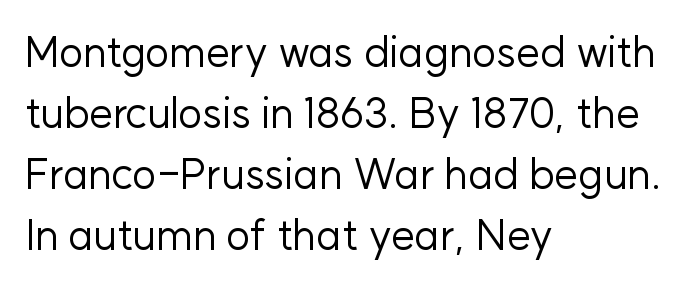
{"serif": "no", "italic": "no", "bold": "no", "weight": "regular", "width": "normal", "stroke_contrast": "low", "x_height": "medium", "monospaced": "no", "underline": "no", "align": "left", "line_spacing": "normal", "line_spacing_ratio": 1.45, "letter_spacing": "normal", "letter_spacing_em": 0.0, "glyph_px": 42}
